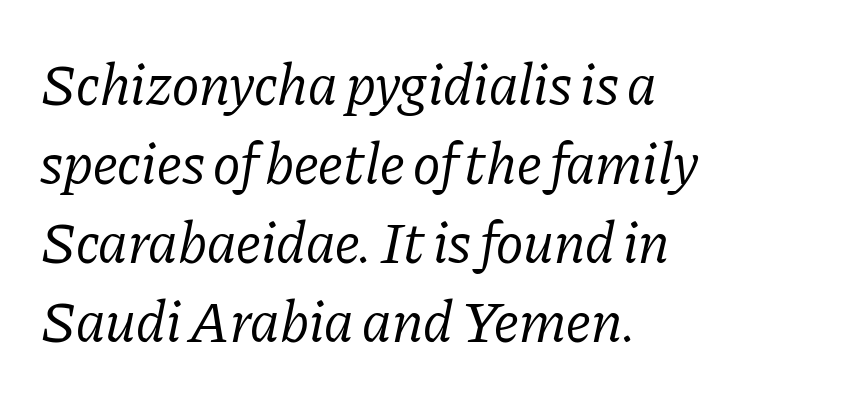
If you drew a ruler down the left edge, every line would touch it. Reading down the column, the eye jumps a familiar distance to each next line. Tracking here is standard; glyphs follow each other at the usual distance. Stroke thickness stays within the range of a standard reading face or lighter. A typesetter would call this proportional, since set widths differ per character. Characters are canted at an angle relative to the baseline's perpendicular.
